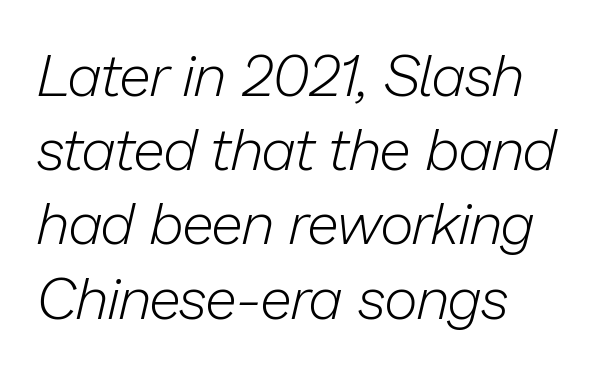
The image shows 58 px light type, italic (leaning right); set left-aligned, normal line spacing (1.28x), normal letter spacing, not underlined; low stroke contrast and a medium x-height.
